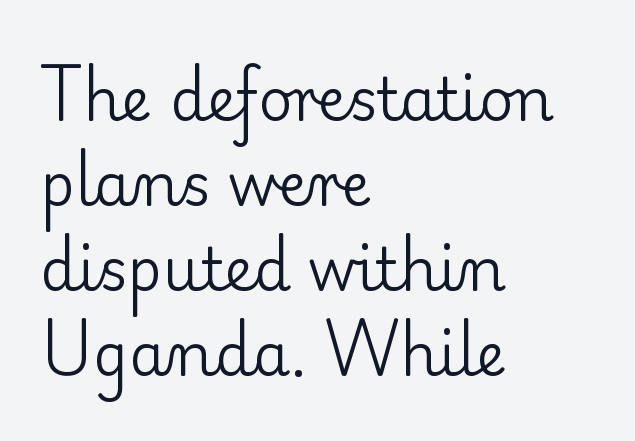
Q: Is the text bold? A: No.
Q: Is the text italic (slanted)? A: No, it is upright.
Q: Is the typeface a serif or a sans-serif typeface? A: Serif.
Q: Is the text underlined? A: No.
Q: How is the paragraph aligned? A: Left-aligned.
Q: Is the spacing between letters normal or unusually wide? A: Normal.
Q: Is the spacing between lines tight, normal or loose? A: Normal.
Q: Width (condensed, normal, or wide)? A: Normal.
Q: Stroke contrast? A: Low.
Q: x-height? A: Small.
Q: Monospaced? A: No.
